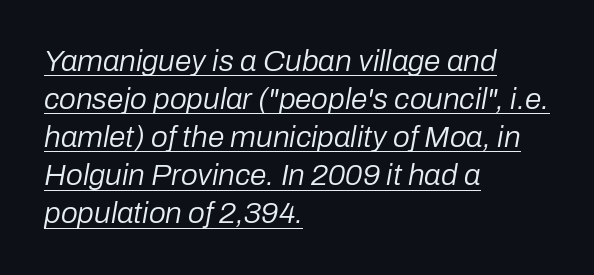
Q: Is the text bold? A: No.
Q: Is the text italic (slanted)? A: Yes, it leans right by about 10 degrees.
Q: Is the text underlined? A: Yes.
Q: How is the paragraph aligned? A: Left-aligned.
Q: Is the spacing between letters normal or unusually wide? A: Normal.
Q: Is the spacing between lines tight, normal or loose? A: Normal.
Q: Width (condensed, normal, or wide)? A: Normal.
Q: Stroke contrast? A: Low.
Q: x-height? A: Medium.
Q: Monospaced? A: No.
